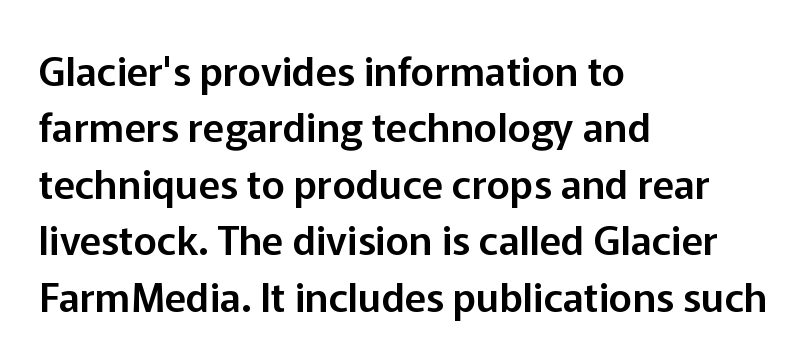
The image shows 40 px sans-serif type, upright; set left-aligned, normal line spacing (1.41x), normal letter spacing, not underlined; low stroke contrast and a medium x-height.
